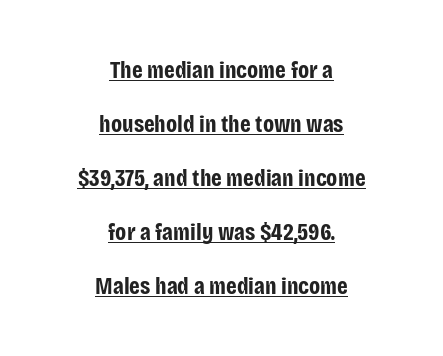
{"italic": "no", "bold": "yes", "underline": "yes", "align": "center", "line_spacing": "loose", "line_spacing_ratio": 2.25, "letter_spacing": "normal", "letter_spacing_em": 0.0, "glyph_px": 24}
